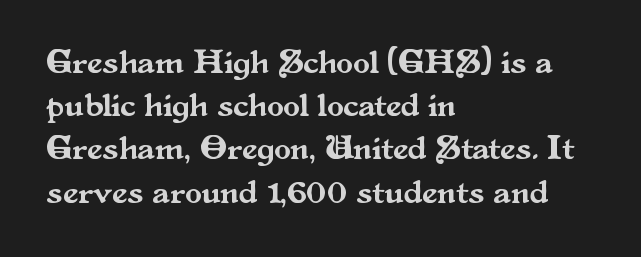
The image shows 34 px serif type, upright; set left-aligned, normal line spacing (1.27x), normal letter spacing, not underlined; medium stroke contrast and a small x-height.
